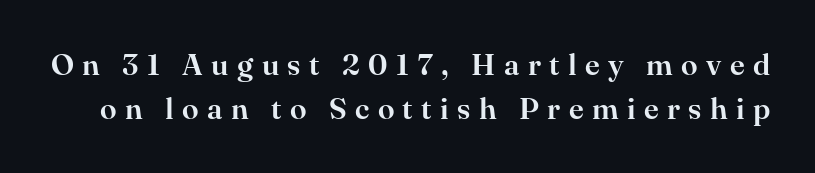
The image shows 30 px serif type, upright; set normal line spacing (1.48x), unusually wide letter spacing (+0.28 em), not underlined; high stroke contrast and a small x-height.
